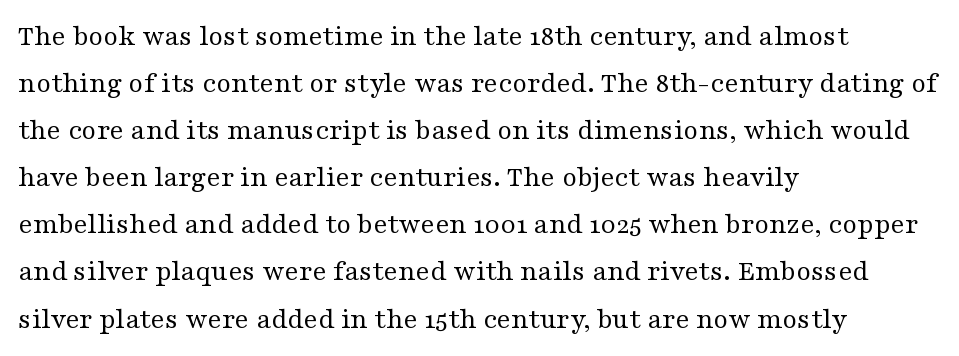
{"serif": "yes", "italic": "no", "bold": "no", "weight": "regular", "width": "wide", "stroke_contrast": "medium", "x_height": "medium", "monospaced": "no", "underline": "no", "align": "left", "line_spacing": "normal", "line_spacing_ratio": 1.57, "letter_spacing": "normal", "letter_spacing_em": 0.0, "glyph_px": 30}
